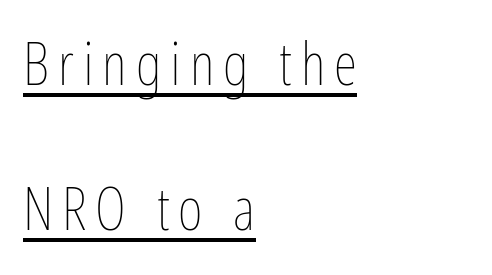
Every stem runs plumb, perpendicular to the baseline. The block of text is sparse from top to bottom, with ample space between rows. A quiet, ordinary-to-light weight characterises the typeface. Casual observation: everything's shoved over to the left. Underlining? Definitely there.
